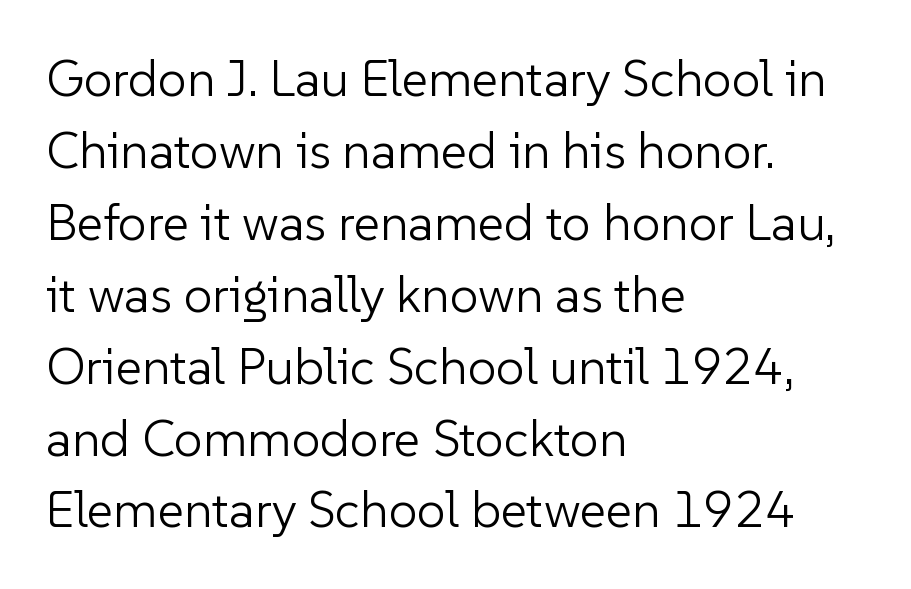
This is roman type, the default non-slanted kind. A typesetter would call this leading conventional body-copy spacing. Students, note that the glyphs here touch the page at normal intervals. The glyphs in this specimen are sans serif.
